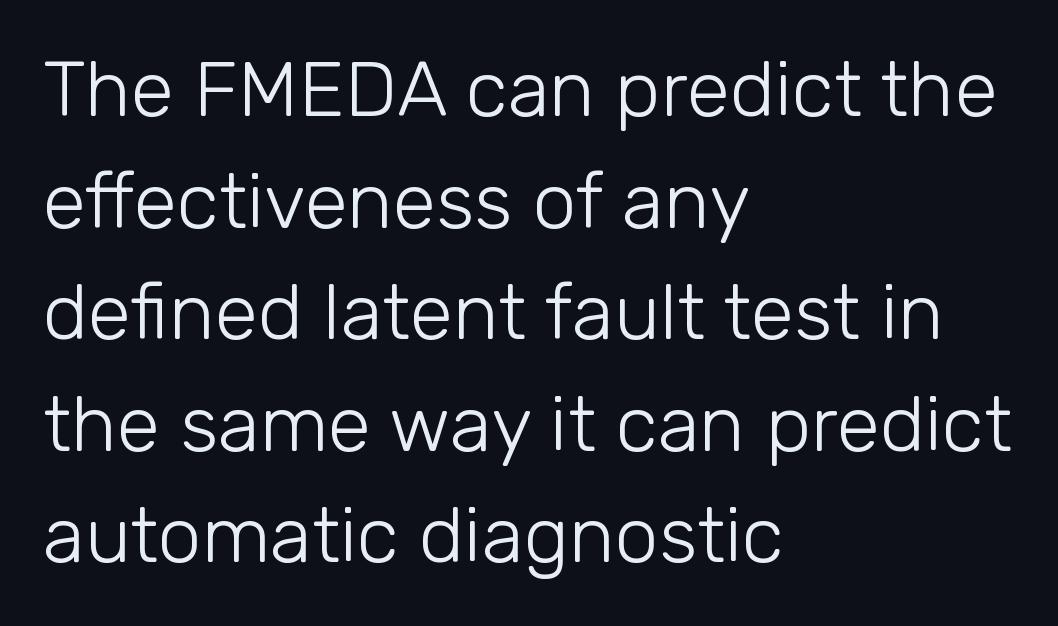
Q: Is the text bold? A: No.
Q: Is the text italic (slanted)? A: No, it is upright.
Q: Is the typeface a serif or a sans-serif typeface? A: Sans-serif.
Q: Is the text underlined? A: No.
Q: How is the paragraph aligned? A: Left-aligned.
Q: Is the spacing between letters normal or unusually wide? A: Normal.
Q: Is the spacing between lines tight, normal or loose? A: Normal.
Q: Width (condensed, normal, or wide)? A: Normal.
Q: Stroke contrast? A: Low.
Q: x-height? A: Medium.
Q: Monospaced? A: No.
